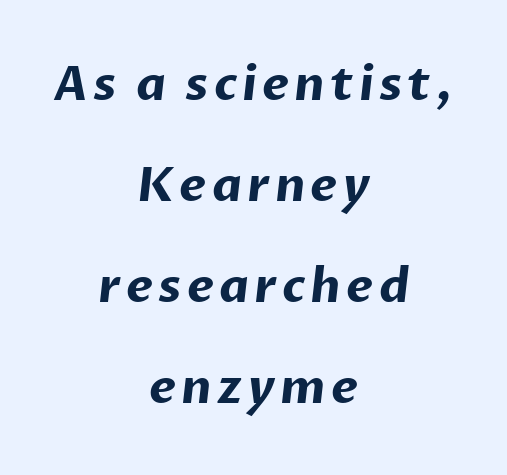
Unmarked baselines from the first word to the last. Centered paragraph, ragged on both sides. This block would shrink considerably if given ordinary leading; it's expanded now. Heavy, bold letterforms. Spacing verdict: proportional, widths tailored to each character.
